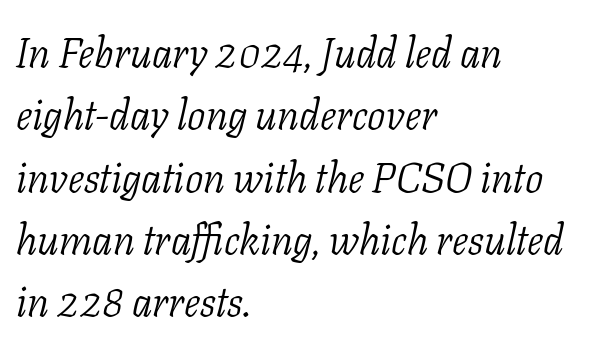
Spacing verdict: proportional, widths tailored to each character. The passage shown is not bold in any degree. Just letters on the line, the space beneath them empty. One glance says typical: line gaps are just what's usual.
